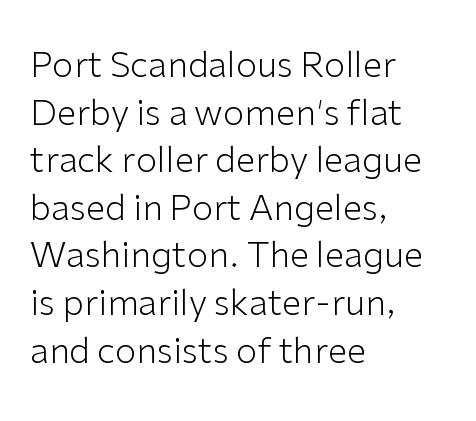
Q: Is the text bold? A: No.
Q: Is the text italic (slanted)? A: No, it is upright.
Q: Is the typeface a serif or a sans-serif typeface? A: Sans-serif.
Q: Is the text underlined? A: No.
Q: How is the paragraph aligned? A: Left-aligned.
Q: Is the spacing between letters normal or unusually wide? A: Normal.
Q: Is the spacing between lines tight, normal or loose? A: Normal.
Q: Width (condensed, normal, or wide)? A: Normal.
Q: Stroke contrast? A: Low.
Q: x-height? A: Medium.
Q: Monospaced? A: No.
